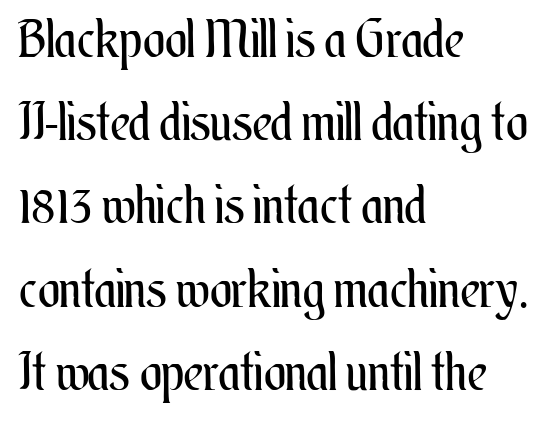
{"italic": "no", "bold": "no", "weight": "regular", "width": "condensed", "stroke_contrast": "medium", "x_height": "small", "monospaced": "no", "underline": "no", "align": "left", "line_spacing": "normal", "line_spacing_ratio": 1.6, "letter_spacing": "normal", "letter_spacing_em": 0.0, "glyph_px": 52}
